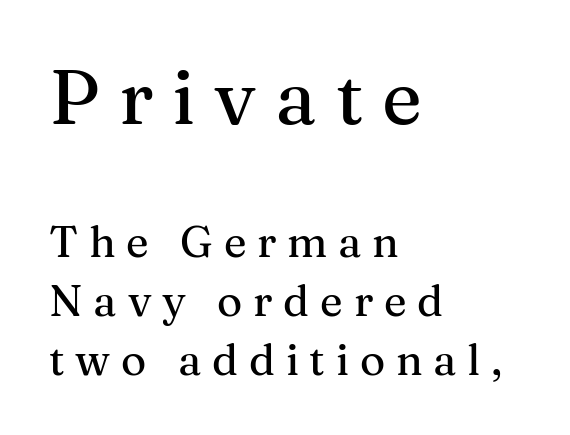
The rendering uses natural spacing where letterforms have individual widths. Compared with typical body copy, the letter spacing here is much looser. Typeset ragged right — the left edge is the straight one. Notice how descenders clear the ascenders below comfortably — that's standard leading. Tall strokes in this sample are plumb rather than angled.
